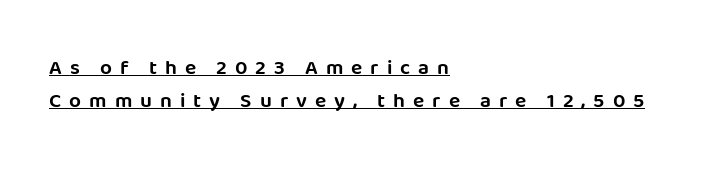
Q: Is the text italic (slanted)? A: No, it is upright.
Q: Is the text underlined? A: Yes.
Q: How is the paragraph aligned? A: Left-aligned.
Q: Is the spacing between letters normal or unusually wide? A: Unusually wide.
Q: Is the spacing between lines tight, normal or loose? A: Normal.
